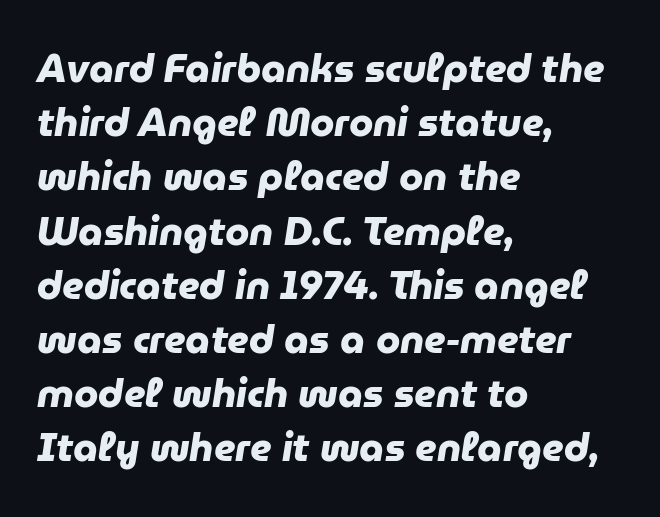
{"serif": "no", "bold": "yes", "weight": "heavy", "width": "normal", "stroke_contrast": "low", "x_height": "medium", "monospaced": "no", "underline": "no", "align": "left", "line_spacing": "normal", "line_spacing_ratio": 1.39, "letter_spacing": "normal", "letter_spacing_em": 0.0, "glyph_px": 39}
